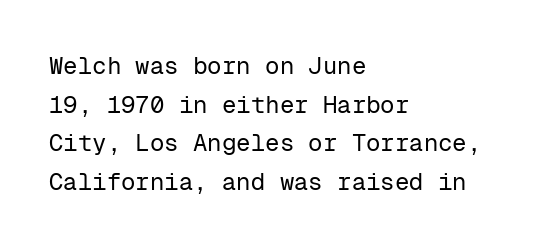
Q: Is the text bold? A: No.
Q: Is the text italic (slanted)? A: No, it is upright.
Q: Is the text underlined? A: No.
Q: How is the paragraph aligned? A: Left-aligned.
Q: Is the spacing between letters normal or unusually wide? A: Normal.
Q: Is the spacing between lines tight, normal or loose? A: Normal.
